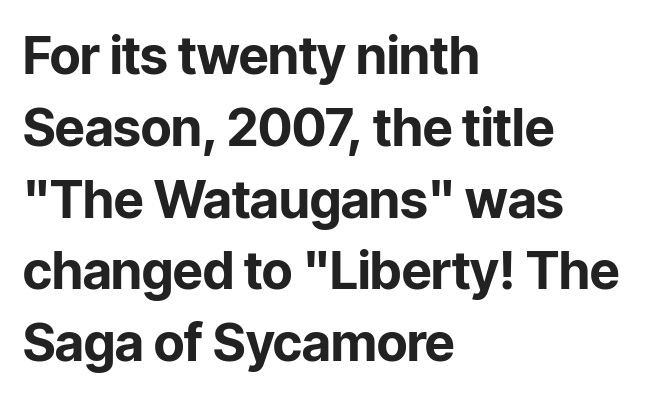
{"serif": "no", "italic": "no", "bold": "yes", "weight": "bold", "width": "normal", "stroke_contrast": "low", "x_height": "medium", "monospaced": "no", "underline": "no", "align": "left", "line_spacing": "normal", "line_spacing_ratio": 1.38, "letter_spacing": "normal", "letter_spacing_em": 0.0, "glyph_px": 52}
